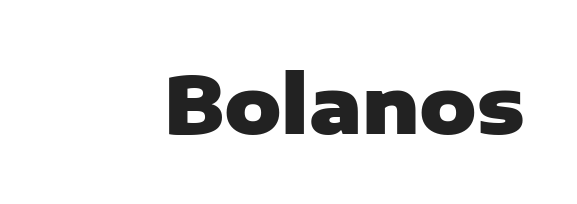
Type style note: lacks serifs. Students, this is bold: see how much ink each stroke carries. This sample has the flowing, uneven cadence of proportional lettering. Look at the tracking — it's just the regular setting, nothing added. The foot of each line stays bare and open. This sample uses an upright cut, with every glyph sitting square on the baseline.
